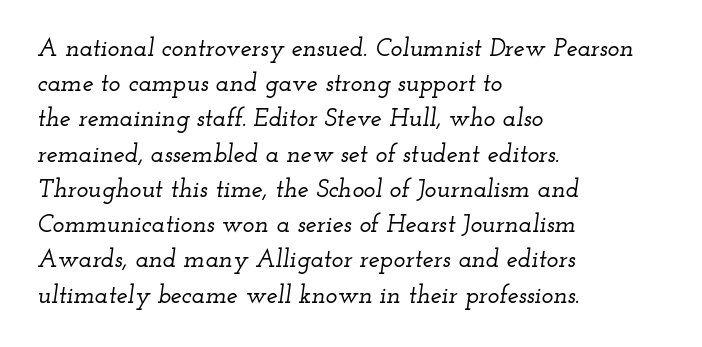
These lines keep a tight, regular rhythm from letter to letter. The designer left line spacing at the default. Does the lettering tilt? It does — this is italic. Notice how the passage keeps a crisp vertical edge on the left only.
